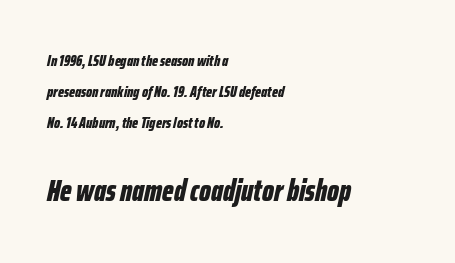
The image shows 31 px bold, condensed type, italic (leaning right); set left-aligned, loose line spacing (1.95x), normal letter spacing, not underlined; the second (bottom) block is 1.94x larger; low stroke contrast and a medium x-height.
